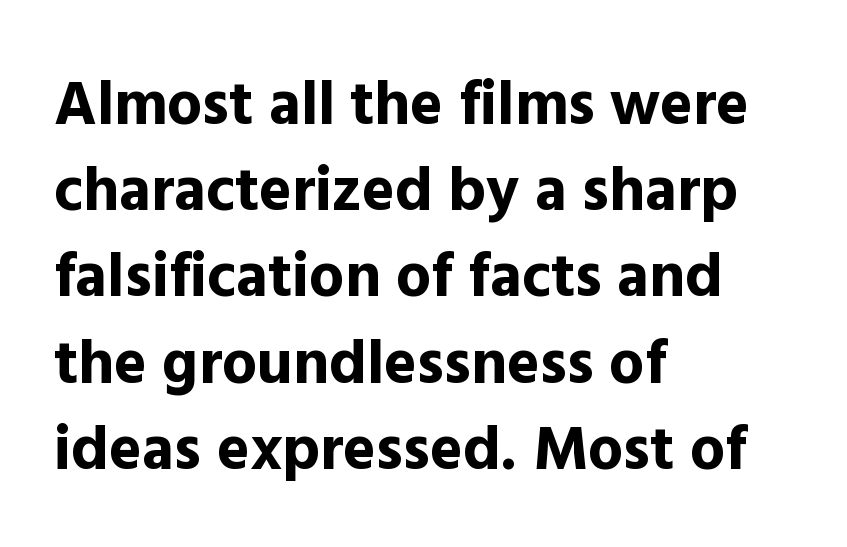
The image shows 62 px bold sans-serif type, upright; set left-aligned, normal line spacing (1.39x), normal letter spacing, not underlined; a medium x-height.
